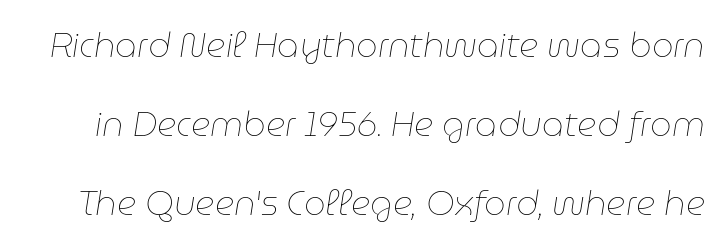
Look at the tracking — it's just the regular setting, nothing added. Vertical stems look standard width or narrower in stroke. It's the slanting kind of type. Varying glyph widths throughout — classic text-font behaviour.
